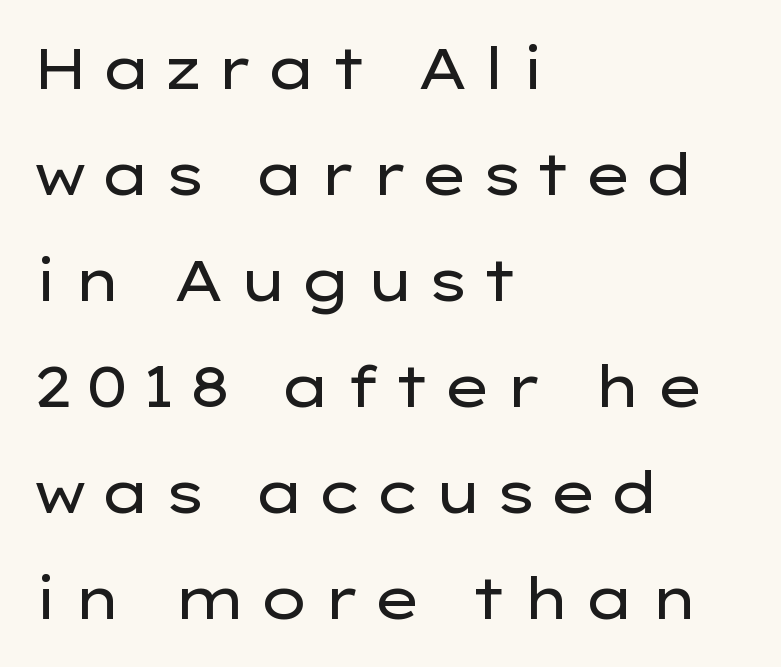
{"serif": "no", "italic": "no", "bold": "no", "weight": "regular", "width": "wide", "stroke_contrast": "low", "x_height": "medium", "monospaced": "no", "underline": "no", "align": "left", "line_spacing_ratio": 1.86, "letter_spacing": "wide", "letter_spacing_em": 0.2, "glyph_px": 57}
